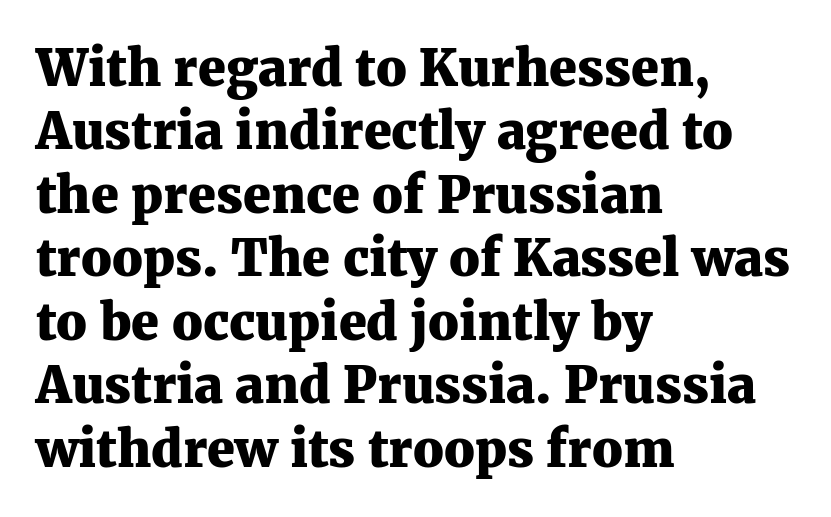
Each letter keeps its own natural width here, so spacing adapts to shape. This sample uses an upright cut, with every glyph sitting square on the baseline. Short note: letters normally spaced. Typeset ragged right — the left edge is the straight one.
